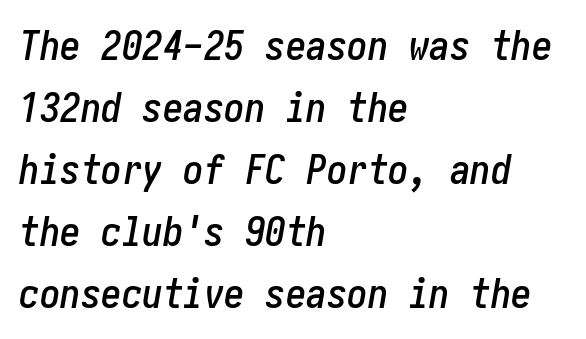
{"italic": "yes", "lean": "right", "slant_degrees": 10, "width": "condensed", "stroke_contrast": "low", "x_height": "medium", "underline": "no", "align": "left", "line_spacing": "normal", "line_spacing_ratio": 1.51, "letter_spacing": "normal", "letter_spacing_em": 0.0, "glyph_px": 41}
